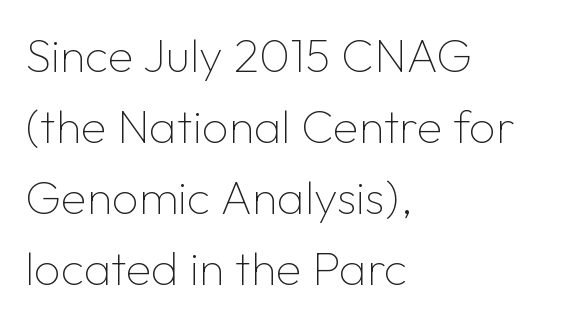
The image shows 47 px thin sans-serif type, upright; set left-aligned, normal line spacing (1.51x), normal letter spacing, not underlined; low stroke contrast and a medium x-height.
